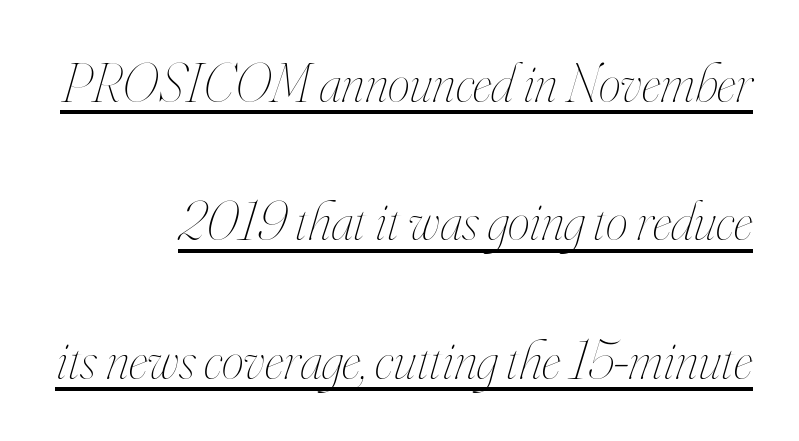
A typesetter would call this zero additional tracking. The leading is generous, giving the passage an open texture. On a weight scale, this lands at 450 or below. Looks like regular typesetting: each glyph gets only the width it needs.
